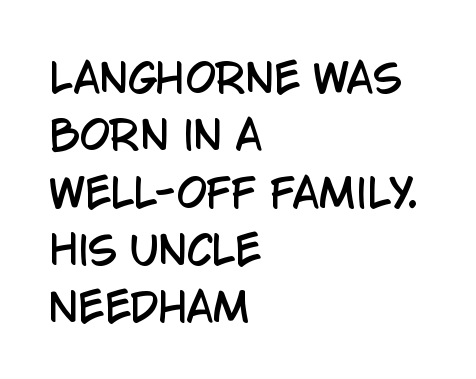
{"serif": "no", "italic": "no", "width": "condensed", "stroke_contrast": "low", "x_height": "large", "monospaced": "no", "underline": "no", "align": "left", "line_spacing": "normal", "line_spacing_ratio": 1.47, "letter_spacing": "normal", "letter_spacing_em": 0.0, "glyph_px": 39}
